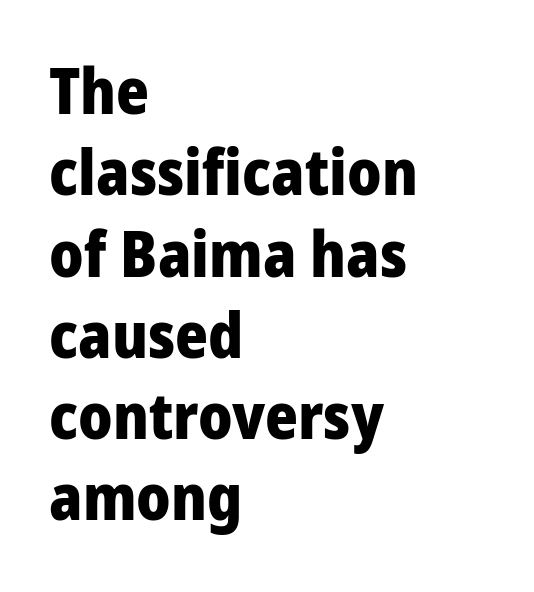
This rendering features lettering with no underline. Is there much room between lines? A standard amount, neither cramped nor airy. This rendering leaves character spacing at its baseline value. Rendered with straight, roman letterforms. Do the characters align in a grid? No, the font is proportional.
